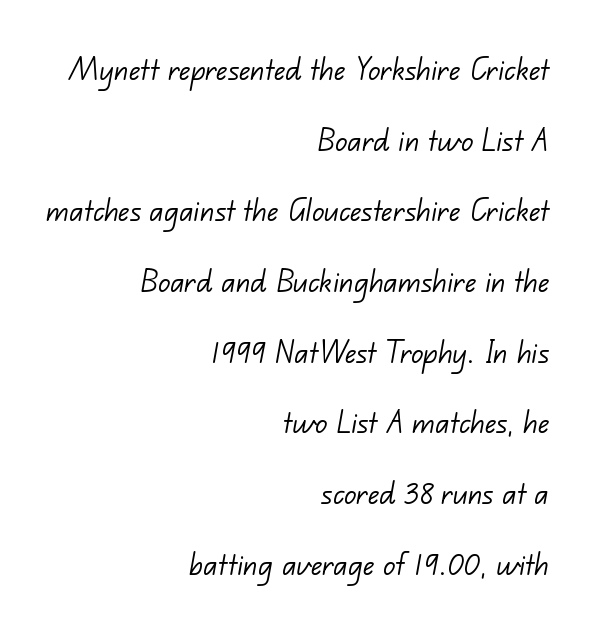
The image shows 37 px light sans-serif type; set right-aligned, loose line spacing (1.91x), normal letter spacing, not underlined; low stroke contrast and a small x-height.
